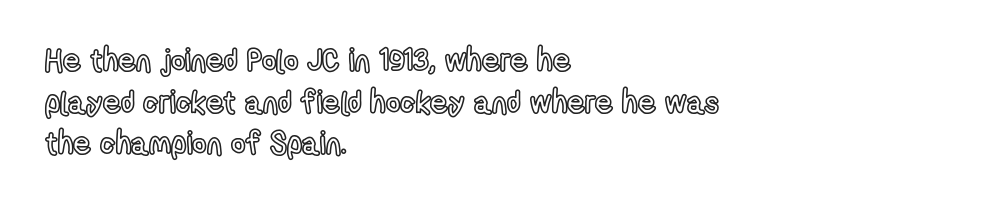
Teacher's note: observe the even left margin — that is flush-left alignment. The specimen reads as upright at a glance. The space between consecutive lines is moderate. Is this a fixed-width face? No — the glyphs have proportional, varying widths. The face used here is rendered with its standard letterfit.
